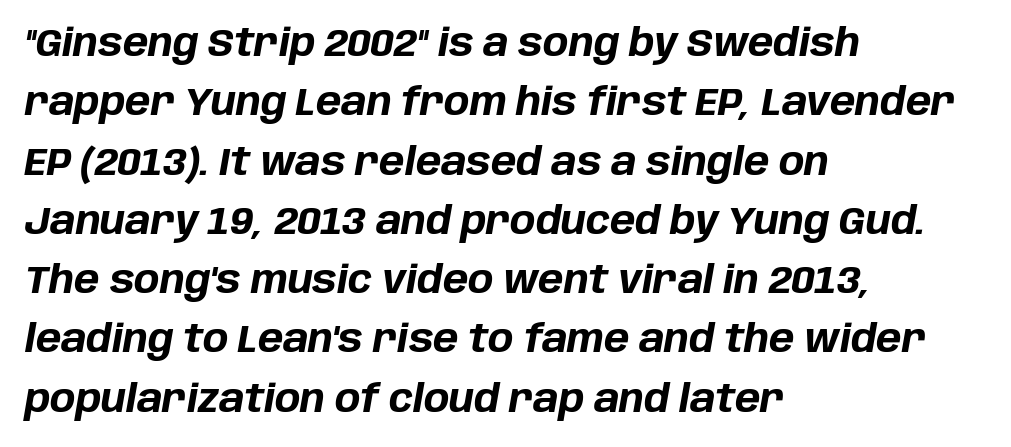
Q: Is the text bold? A: Yes.
Q: Is the text italic (slanted)? A: Yes, it leans right by about 10 degrees.
Q: Is the text underlined? A: No.
Q: How is the paragraph aligned? A: Left-aligned.
Q: Is the spacing between letters normal or unusually wide? A: Normal.
Q: Is the spacing between lines tight, normal or loose? A: Normal.
Q: Width (condensed, normal, or wide)? A: Normal.
Q: Stroke contrast? A: Low.
Q: x-height? A: Large.
Q: Monospaced? A: No.
